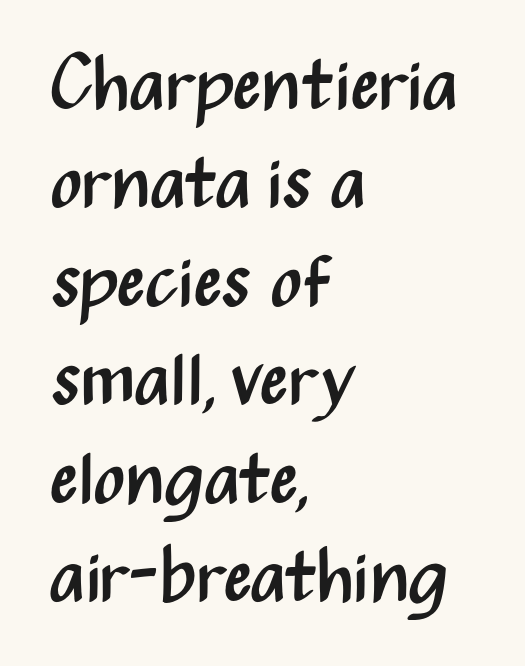
{"serif": "no", "italic": "no", "bold": "no", "weight": "regular", "width": "condensed", "stroke_contrast": "medium", "x_height": "medium", "monospaced": "no", "underline": "no", "align": "left", "line_spacing": "normal", "line_spacing_ratio": 1.33, "letter_spacing": "normal", "letter_spacing_em": 0.0, "glyph_px": 74}
